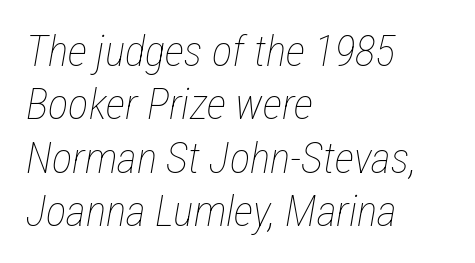
The image shows 43 px thin, condensed type, italic (leaning right); set left-aligned, line spacing 1.24x, normal letter spacing, not underlined; low stroke contrast and a medium x-height.
